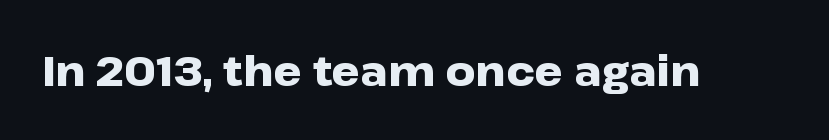
Q: Is the text bold? A: Yes.
Q: Is the text italic (slanted)? A: No, it is upright.
Q: Is the typeface a serif or a sans-serif typeface? A: Sans-serif.
Q: Is the text underlined? A: No.
Q: Is the spacing between letters normal or unusually wide? A: Normal.
Q: Width (condensed, normal, or wide)? A: Wide.
Q: Stroke contrast? A: Low.
Q: x-height? A: Medium.
Q: Monospaced? A: No.
